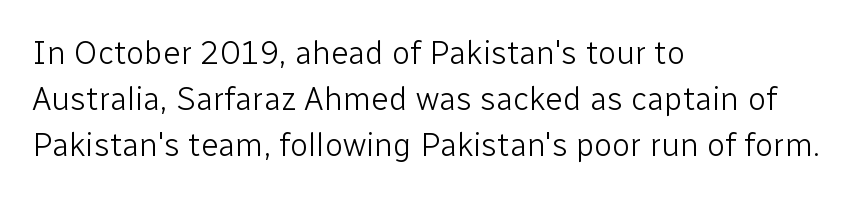
{"serif": "no", "italic": "no", "bold": "no", "weight": "light", "width": "normal", "stroke_contrast": "low", "x_height": "medium", "monospaced": "no", "underline": "no", "align": "left", "line_spacing": "normal", "line_spacing_ratio": 1.4, "letter_spacing": "normal", "letter_spacing_em": 0.0, "glyph_px": 33}
